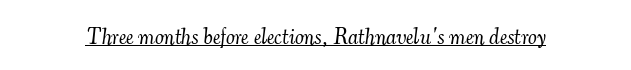
The image shows 22 px text type, italic (leaning right); set normal letter spacing, underlined.
